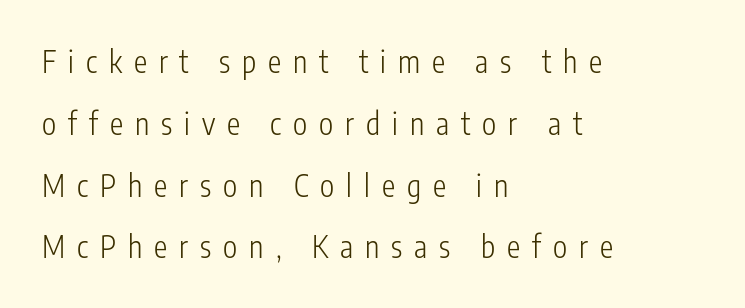
The image shows 30 px light, condensed sans-serif type, upright; set left-aligned, loose line spacing (2.06x), unusually wide letter spacing (+0.4 em), not underlined; low stroke contrast and a medium x-height.
